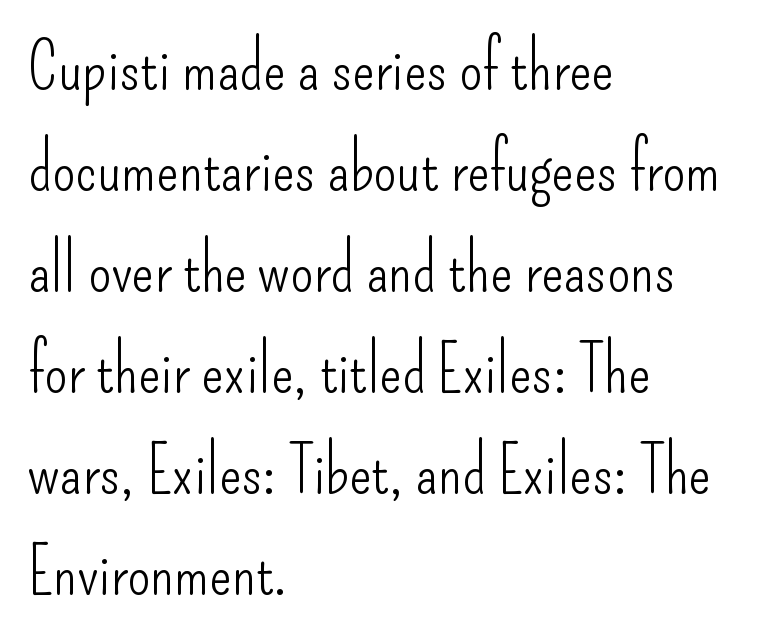
Q: Is the text bold? A: No.
Q: Is the text italic (slanted)? A: No, it is upright.
Q: Is the typeface a serif or a sans-serif typeface? A: Sans-serif.
Q: Is the text underlined? A: No.
Q: How is the paragraph aligned? A: Left-aligned.
Q: Is the spacing between letters normal or unusually wide? A: Normal.
Q: Is the spacing between lines tight, normal or loose? A: Normal.
Q: Width (condensed, normal, or wide)? A: Condensed.
Q: Stroke contrast? A: Low.
Q: x-height? A: Small.
Q: Monospaced? A: No.
